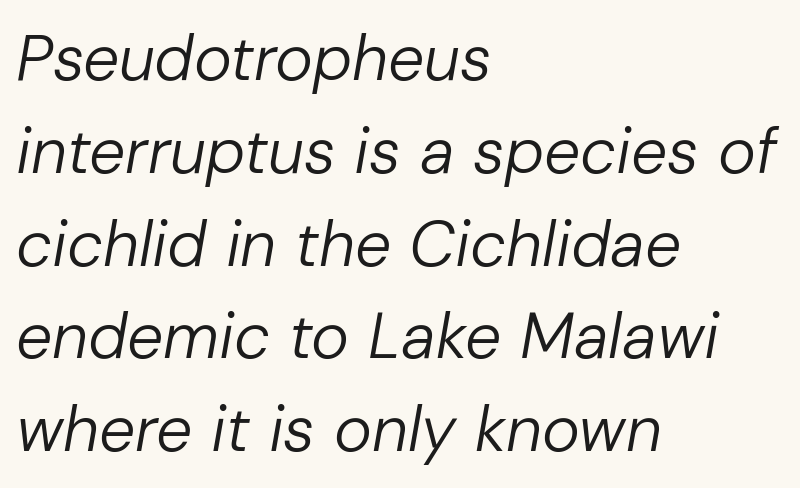
{"italic": "yes", "lean": "right", "slant_degrees": 10, "bold": "no", "weight": "regular", "width": "normal", "stroke_contrast": "low", "x_height": "medium", "monospaced": "no", "underline": "no", "align": "left", "line_spacing": "normal", "line_spacing_ratio": 1.45, "letter_spacing": "normal", "letter_spacing_em": 0.0, "glyph_px": 64}
